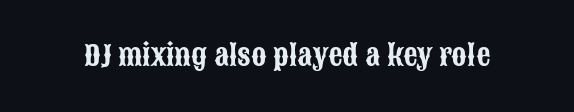
{"serif": "no", "italic": "no", "width": "condensed", "stroke_contrast": "low", "x_height": "large", "monospaced": "no", "underline": "no", "letter_spacing": "normal", "letter_spacing_em": 0.0, "glyph_px": 28}
